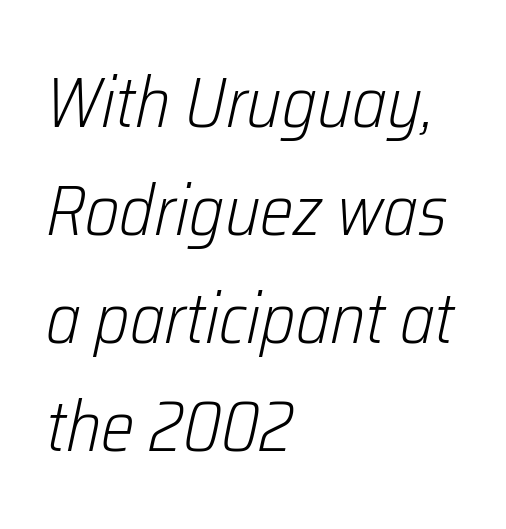
The leading is moderate, giving the passage an even texture. Each line starts at the same left margin while the right side varies. The passage shown is not underscored anywhere. The letterforms sit shoulder to shoulder at normal distance. The passage shown leans; its letterforms are oblique.
